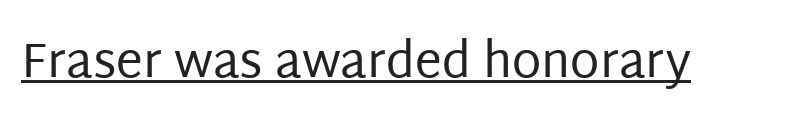
{"serif": "no", "italic": "no", "bold": "no", "weight": "regular", "width": "normal", "stroke_contrast": "low", "x_height": "large", "monospaced": "no", "underline": "yes", "letter_spacing": "normal", "letter_spacing_em": 0.0, "glyph_px": 48}
